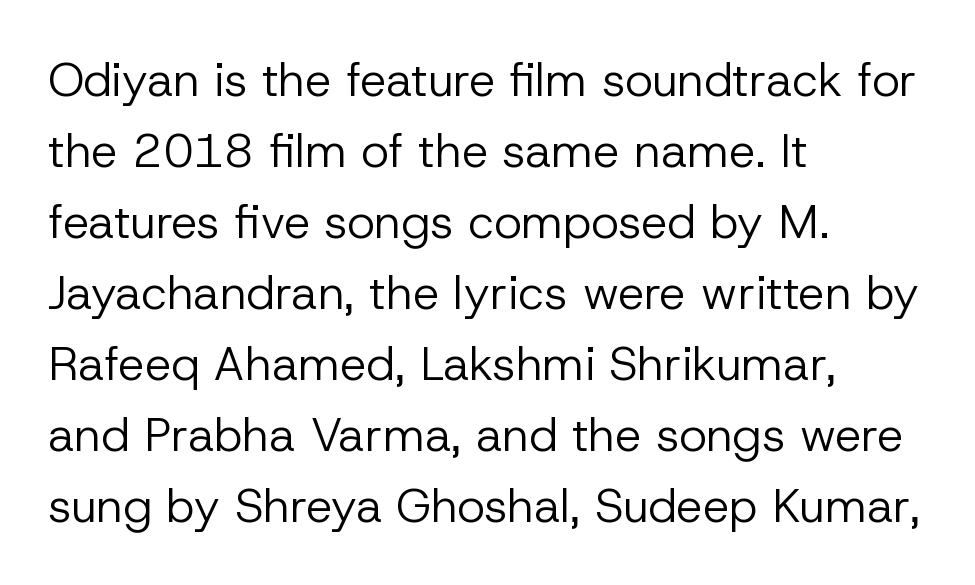
The image shows 47 px regular-weight sans-serif type, upright; set left-aligned, normal line spacing (1.51x), normal letter spacing, not underlined; low stroke contrast and a medium x-height.
